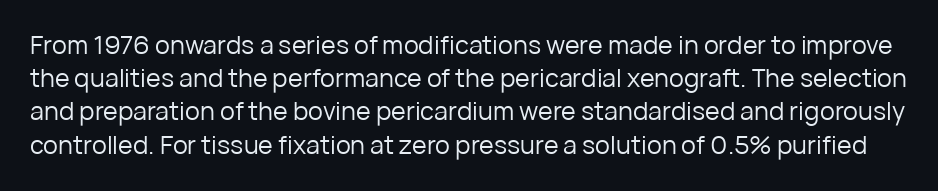
The image shows 25 px text type, upright; set normal line spacing (1.33x), normal letter spacing, not underlined.
